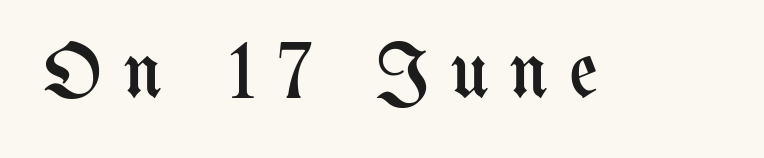
The image shows 79 px regular-weight, condensed type, upright; set unusually wide letter spacing (+0.28 em), not underlined; medium stroke contrast and a medium x-height.
